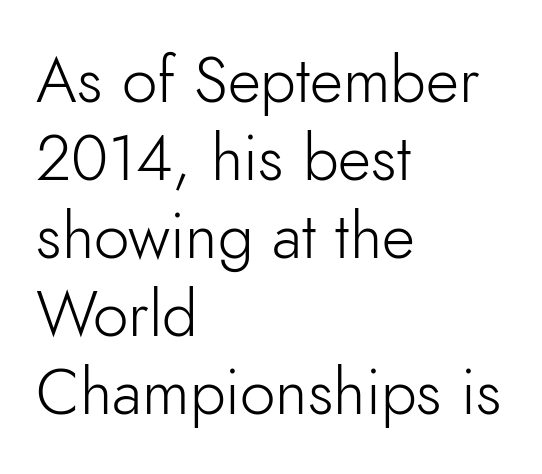
The image shows 64 px light sans-serif type, upright; set left-aligned, line spacing 1.22x, normal letter spacing, not underlined; low stroke contrast and a small x-height.
